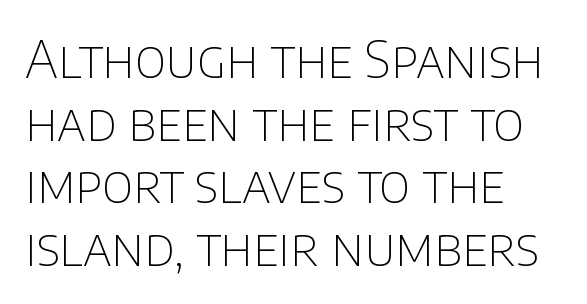
The weight tops out at a normal text grade. These lines are composed in type without serifs. Honestly, the letter spacing is just normal — you wouldn't notice it. Does the copy run flush right? No — it runs flush left.
